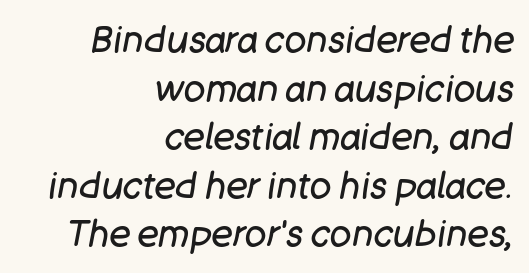
Q: Is the text bold? A: No.
Q: Is the text italic (slanted)? A: Yes, it leans right by about 11 degrees.
Q: Is the text underlined? A: No.
Q: How is the paragraph aligned? A: Right-aligned.
Q: Is the spacing between letters normal or unusually wide? A: Normal.
Q: Is the spacing between lines tight, normal or loose? A: Normal.
Q: Width (condensed, normal, or wide)? A: Normal.
Q: Stroke contrast? A: Low.
Q: x-height? A: Large.
Q: Monospaced? A: No.
